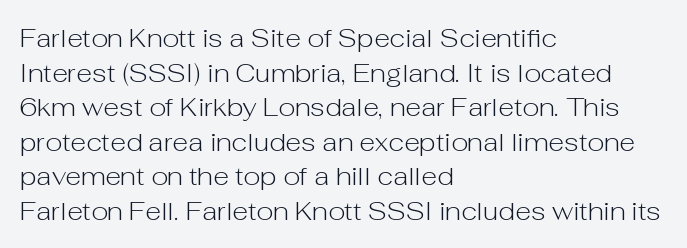
No chunkiness to these letters — they're not bold. A classic flush-left, rag-right setting is used for this passage. One glance says typical: line gaps are just what's usual. The letters sit at their default tracking, neither squeezed nor spread.
